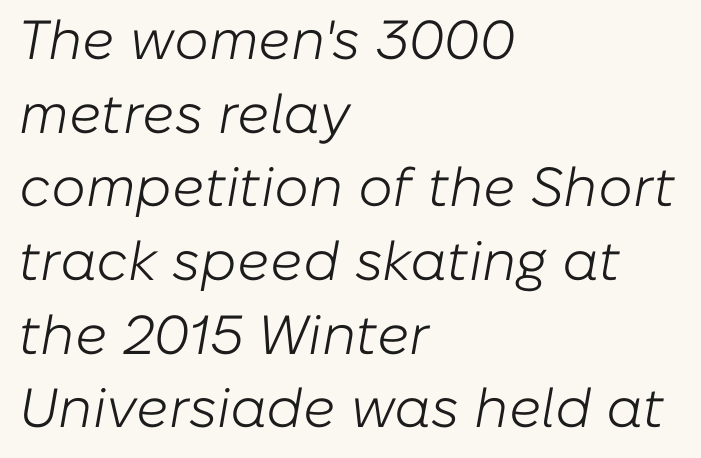
The image shows 55 px light type, italic (leaning right); set left-aligned, normal line spacing (1.34x), normal letter spacing, not underlined; low stroke contrast and a medium x-height.
